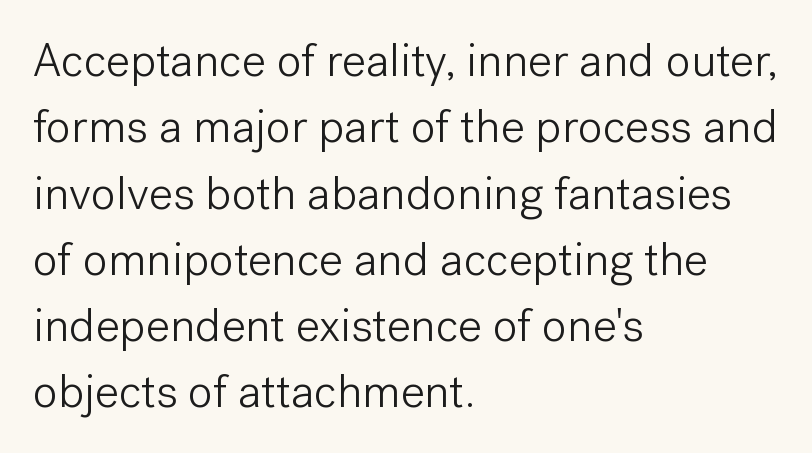
{"serif": "no", "italic": "no", "bold": "no", "weight": "light", "width": "normal", "stroke_contrast": "low", "x_height": "medium", "monospaced": "no", "underline": "no", "align": "left", "line_spacing": "normal", "line_spacing_ratio": 1.41, "letter_spacing": "normal", "letter_spacing_em": 0.0, "glyph_px": 47}
